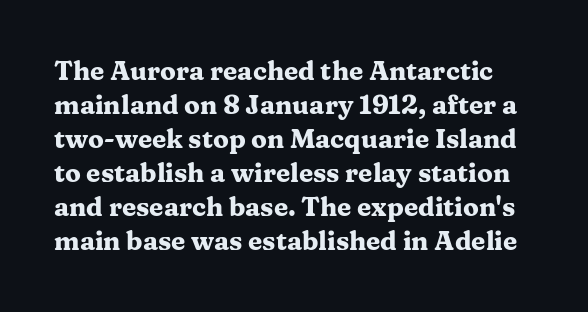
{"italic": "no", "bold": "yes", "underline": "no", "line_spacing": "normal", "line_spacing_ratio": 1.31, "letter_spacing": "normal", "letter_spacing_em": 0.0, "glyph_px": 26}
